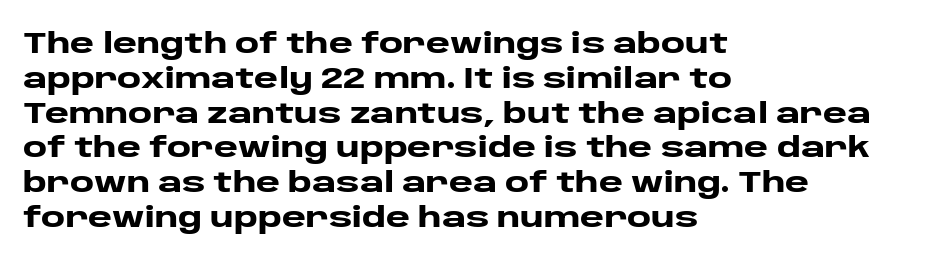
You can tell from the bare stems that sans-serif type was used. Italic: no, the glyphs are upright roman. Look at the tracking — it's just the regular setting, nothing added. Words float on clear page, feet unadorned. Short and long lines alike share a common starting point at left. Its strokes are broad and dark, the hallmark of bold type.
